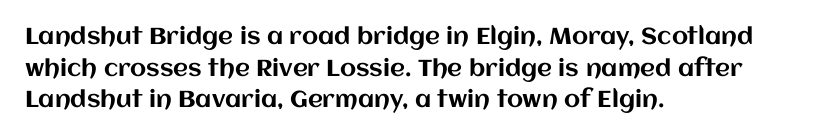
Q: Is the text italic (slanted)? A: No, it is upright.
Q: Is the text underlined? A: No.
Q: How is the paragraph aligned? A: Left-aligned.
Q: Is the spacing between letters normal or unusually wide? A: Normal.
Q: Is the spacing between lines tight, normal or loose? A: Normal.
